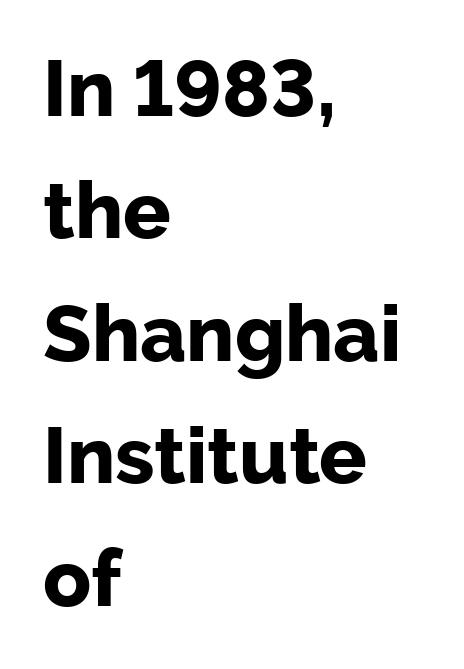
{"serif": "no", "italic": "no", "bold": "yes", "weight": "bold", "width": "normal", "stroke_contrast": "low", "x_height": "medium", "monospaced": "no", "underline": "no", "align": "left", "line_spacing": "normal", "line_spacing_ratio": 1.55, "letter_spacing": "normal", "letter_spacing_em": 0.0, "glyph_px": 79}
